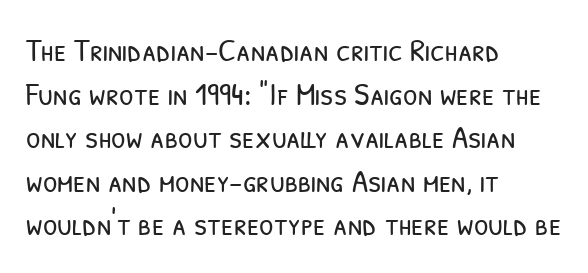
The image shows 33 px light, condensed sans-serif type; set left-aligned, normal line spacing (1.32x), normal letter spacing, not underlined; low stroke contrast and a medium x-height.
